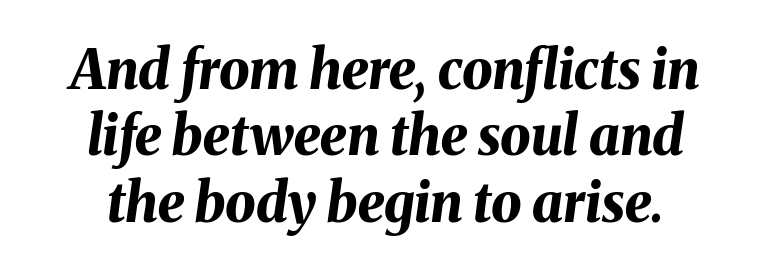
Q: Is the text bold? A: Yes.
Q: Is the text italic (slanted)? A: Yes, it leans right by about 8 degrees.
Q: Is the text underlined? A: No.
Q: Is the spacing between letters normal or unusually wide? A: Normal.
Q: Width (condensed, normal, or wide)? A: Normal.
Q: Stroke contrast? A: Medium.
Q: x-height? A: Medium.
Q: Monospaced? A: No.
